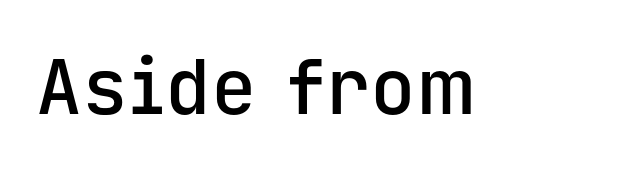
Q: Is the text bold? A: Semi-bold.
Q: Is the text italic (slanted)? A: No, it is upright.
Q: Is the typeface a serif or a sans-serif typeface? A: Sans-serif.
Q: Is the text underlined? A: No.
Q: Is the spacing between letters normal or unusually wide? A: Normal.
Q: Width (condensed, normal, or wide)? A: Normal.
Q: Stroke contrast? A: Low.
Q: x-height? A: Medium.
Q: Monospaced? A: Yes.
